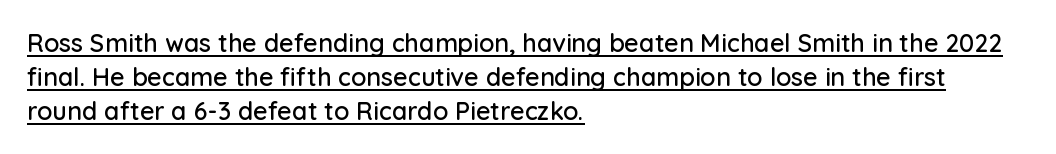
The lines sit at an ordinary, default distance from one another. The typesetter has applied underlining to the passage shown. This sample uses an upright cut, with every glyph sitting square on the baseline. Casual observation: everything's shoved over to the left. The letterforms sit shoulder to shoulder at normal distance.
